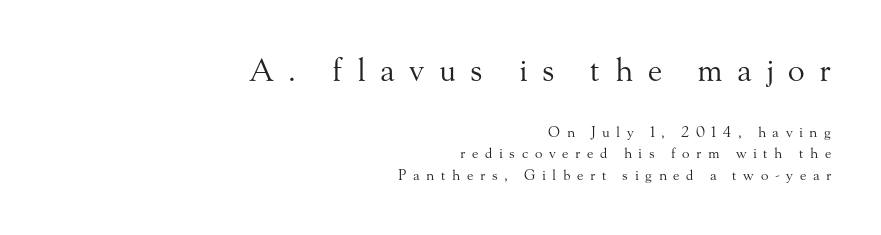
The letterforms stand isolated, each surrounded by extra space. Typesetter's note — upper block bumped up in size, lower block left smaller. Type style note: has serifs. Students, observe: this is what conventionally led text looks like.
